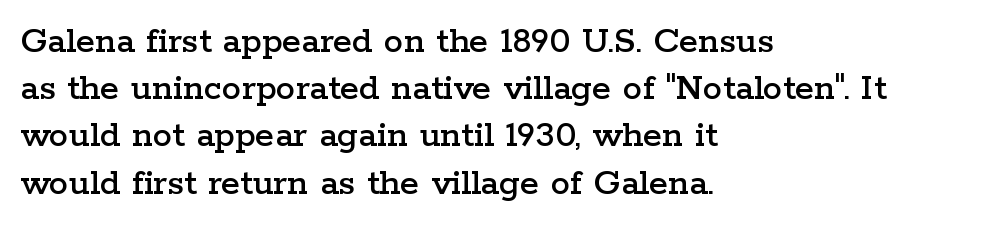
Q: Is the text italic (slanted)? A: No, it is upright.
Q: Is the typeface a serif or a sans-serif typeface? A: Serif.
Q: Is the text underlined? A: No.
Q: How is the paragraph aligned? A: Left-aligned.
Q: Is the spacing between letters normal or unusually wide? A: Normal.
Q: Width (condensed, normal, or wide)? A: Wide.
Q: Stroke contrast? A: Low.
Q: x-height? A: Medium.
Q: Monospaced? A: No.
